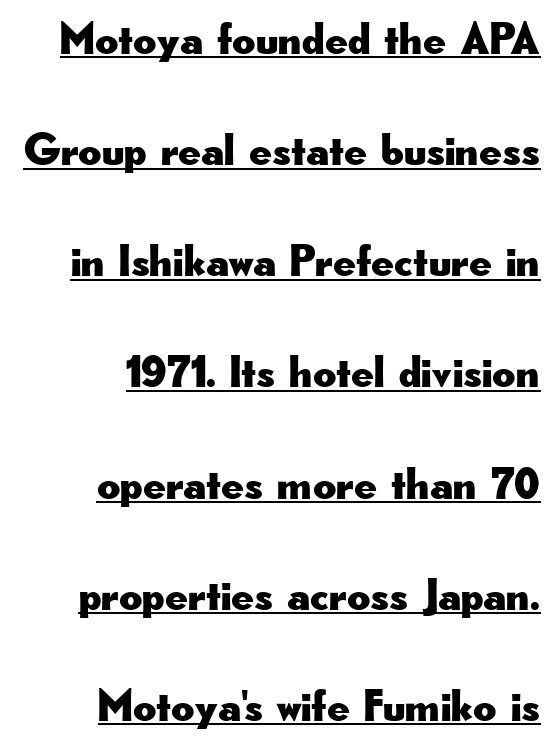
{"serif": "no", "italic": "no", "width": "wide", "stroke_contrast": "low", "x_height": "small", "monospaced": "no", "underline": "yes", "align": "right", "line_spacing": "loose", "line_spacing_ratio": 2.47, "letter_spacing": "normal", "letter_spacing_em": 0.0, "glyph_px": 45}
